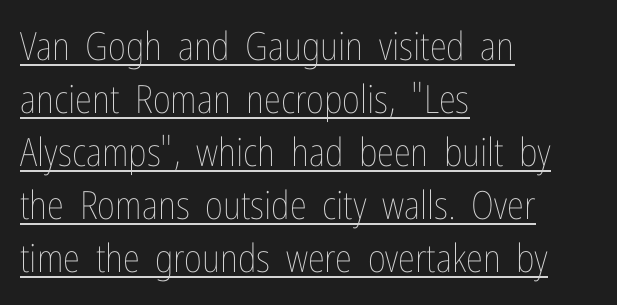
The image shows 39 px thin, condensed type, upright; set left-aligned, normal line spacing (1.36x), normal letter spacing, underlined; low stroke contrast and a medium x-height.
